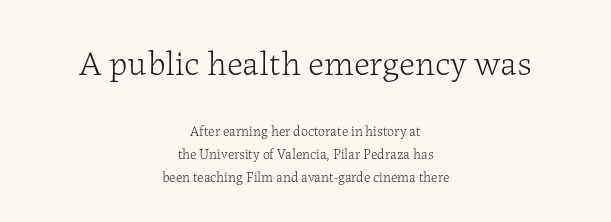
The image shows 35 px light serif type, upright; set centered, normal line spacing (1.64x), normal letter spacing, not underlined; the first (top) block is 2.5x larger; low stroke contrast and a medium x-height.
